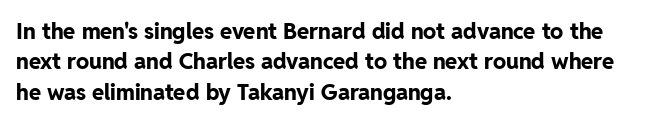
{"italic": "no", "bold": "yes", "underline": "no", "align": "left", "line_spacing": "normal", "line_spacing_ratio": 1.38, "letter_spacing": "normal", "letter_spacing_em": 0.0, "glyph_px": 22}
